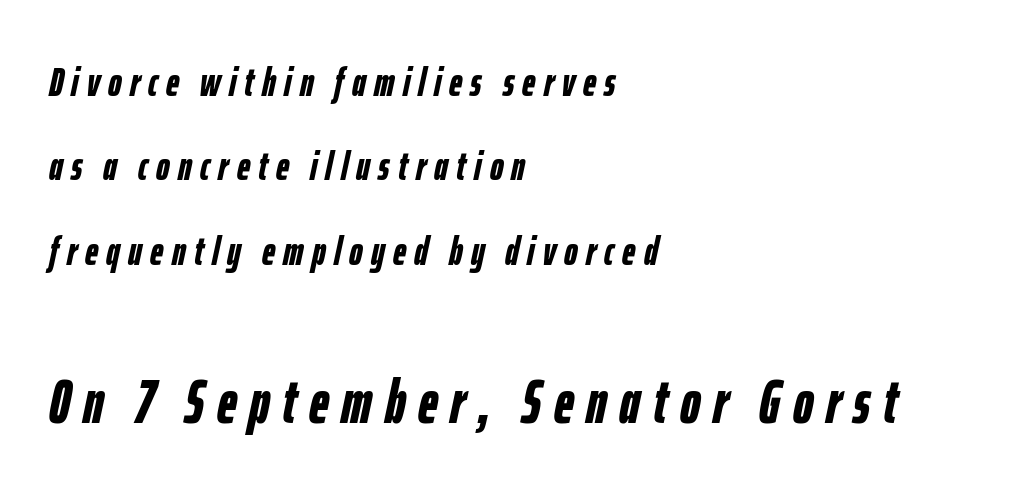
{"italic": "yes", "lean": "right", "slant_degrees": 12, "bold": "yes", "weight": "semibold", "width": "condensed", "stroke_contrast": "low", "x_height": "medium", "monospaced": "no", "underline": "no", "align": "left", "line_spacing": "loose", "line_spacing_ratio": 2.06, "letter_spacing": "wide", "letter_spacing_em": 0.2, "larger_block": "second", "size_ratio": 1.51, "glyph_px": 62}
